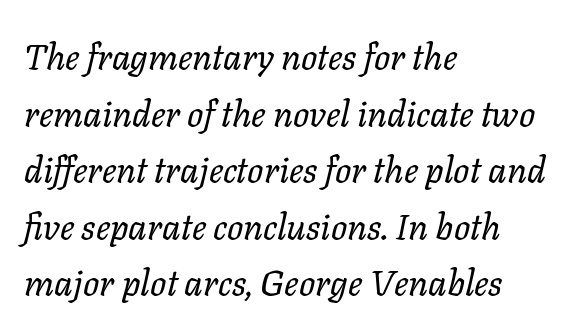
Q: Is the text bold? A: No.
Q: Is the text italic (slanted)? A: Yes, it leans right by about 11 degrees.
Q: Is the text underlined? A: No.
Q: How is the paragraph aligned? A: Left-aligned.
Q: Is the spacing between letters normal or unusually wide? A: Normal.
Q: Is the spacing between lines tight, normal or loose? A: Normal.
Q: Width (condensed, normal, or wide)? A: Normal.
Q: Stroke contrast? A: Low.
Q: x-height? A: Medium.
Q: Monospaced? A: No.
